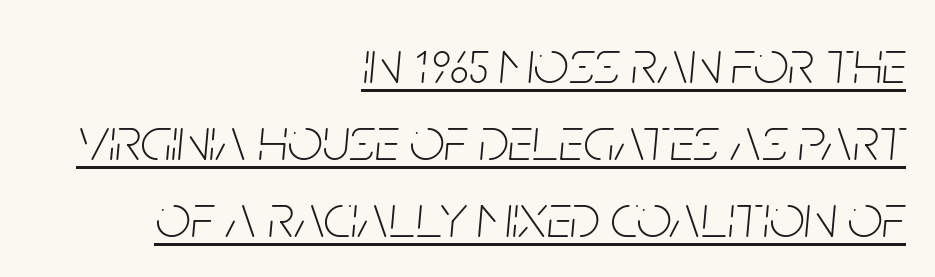
Q: Is the text bold? A: No.
Q: Is the text italic (slanted)? A: Yes, it leans right by about 5 degrees.
Q: Is the text underlined? A: Yes.
Q: How is the paragraph aligned? A: Right-aligned.
Q: Is the spacing between letters normal or unusually wide? A: Normal.
Q: Width (condensed, normal, or wide)? A: Condensed.
Q: Stroke contrast? A: Low.
Q: x-height? A: Large.
Q: Monospaced? A: No.
